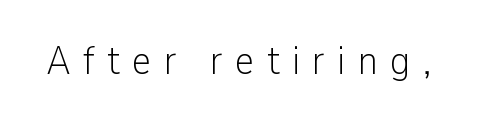
Q: Is the text bold? A: No.
Q: Is the text italic (slanted)? A: No, it is upright.
Q: Is the typeface a serif or a sans-serif typeface? A: Sans-serif.
Q: Is the text underlined? A: No.
Q: Is the spacing between letters normal or unusually wide? A: Unusually wide.
Q: Width (condensed, normal, or wide)? A: Condensed.
Q: Stroke contrast? A: Low.
Q: x-height? A: Medium.
Q: Monospaced? A: No.
